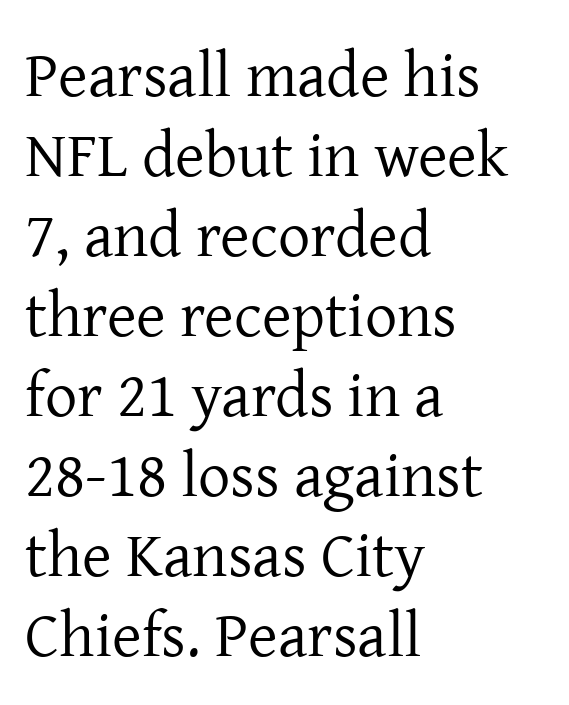
This sample uses a serif face. This sample has the flowing, uneven cadence of proportional lettering. When letters stand straight like this, we call the style roman or upright. Characters follow at the spacing the type designer built in. Quick note: interline space is typical. Glance below the letters and you will spot only blank space.
